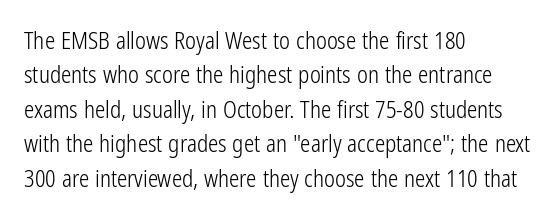
{"italic": "no", "bold": "no", "underline": "no", "align": "left", "line_spacing": "normal", "line_spacing_ratio": 1.5, "letter_spacing": "normal", "letter_spacing_em": 0.0, "glyph_px": 23}
